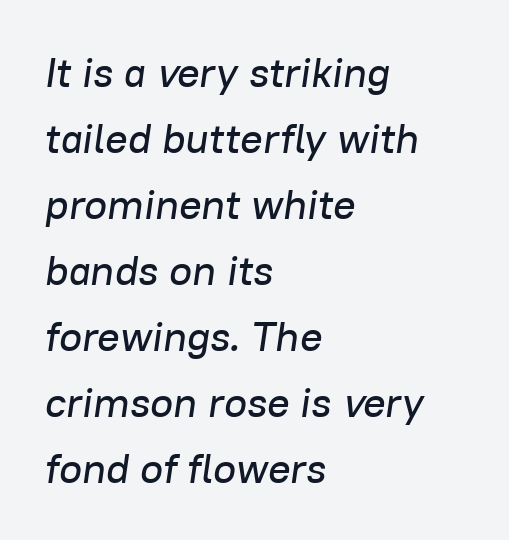
{"italic": "yes", "lean": "right", "slant_degrees": 8, "width": "normal", "stroke_contrast": "low", "x_height": "medium", "monospaced": "no", "underline": "no", "align": "left", "line_spacing": "normal", "line_spacing_ratio": 1.57, "letter_spacing": "normal", "letter_spacing_em": 0.0, "glyph_px": 42}
